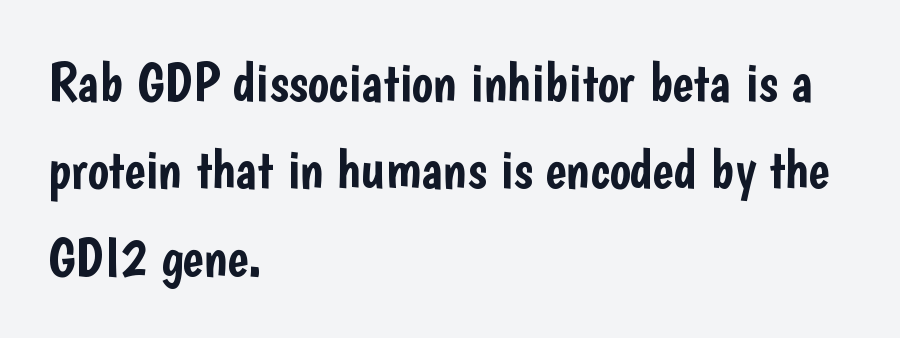
The image shows 56 px condensed sans-serif type, upright; set left-aligned, normal line spacing (1.56x), normal letter spacing, not underlined; low stroke contrast and a medium x-height.
